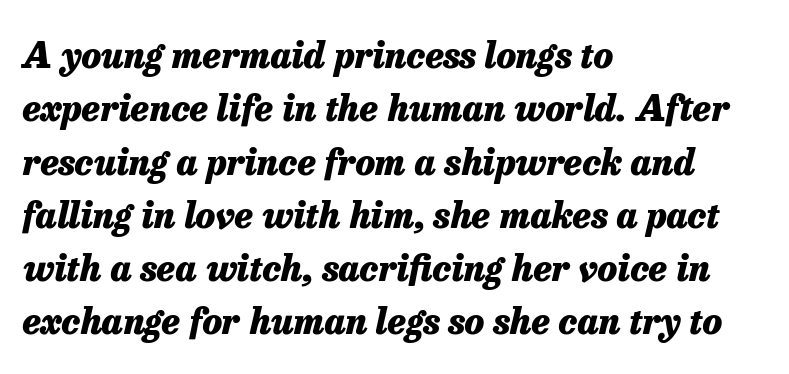
Q: Is the text bold? A: Yes.
Q: Is the text italic (slanted)? A: Yes, it leans right by about 13 degrees.
Q: Is the text underlined? A: No.
Q: How is the paragraph aligned? A: Left-aligned.
Q: Is the spacing between letters normal or unusually wide? A: Normal.
Q: Is the spacing between lines tight, normal or loose? A: Normal.
Q: Width (condensed, normal, or wide)? A: Normal.
Q: Stroke contrast? A: Low.
Q: x-height? A: Medium.
Q: Monospaced? A: No.
